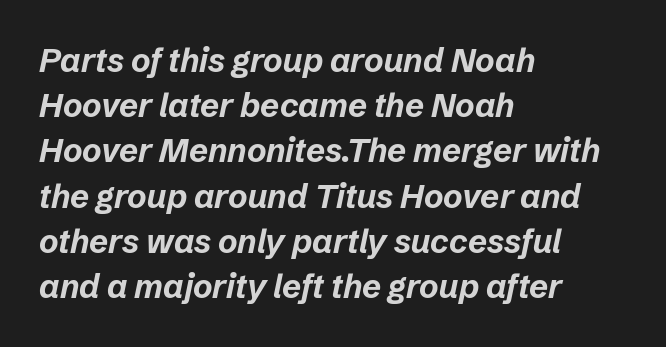
This sample has the flowing, uneven cadence of proportional lettering. All the whitespace from short lines collects on the right. Rule under the text: the space is simply empty. Tracking value appears to be zero — textbook default spacing. Characters are canted at an angle relative to the baseline's perpendicular. The passage shown is emphatically bold.
